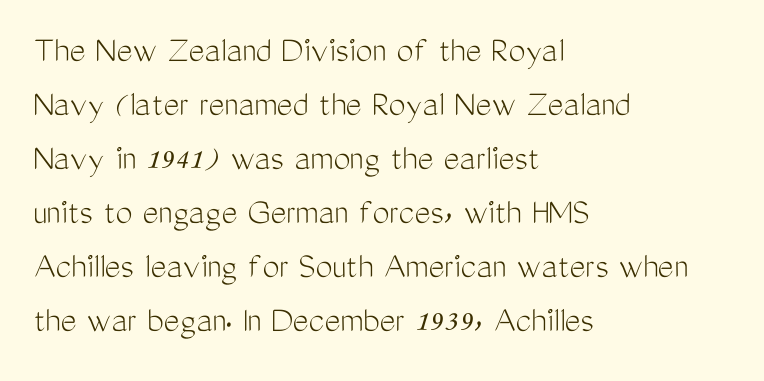
Q: Is the text bold? A: No.
Q: Is the text italic (slanted)? A: No, it is upright.
Q: Is the typeface a serif or a sans-serif typeface? A: Sans-serif.
Q: Is the text underlined? A: No.
Q: How is the paragraph aligned? A: Left-aligned.
Q: Is the spacing between letters normal or unusually wide? A: Normal.
Q: Is the spacing between lines tight, normal or loose? A: Normal.
Q: Width (condensed, normal, or wide)? A: Condensed.
Q: Stroke contrast? A: Medium.
Q: x-height? A: Medium.
Q: Monospaced? A: No.
